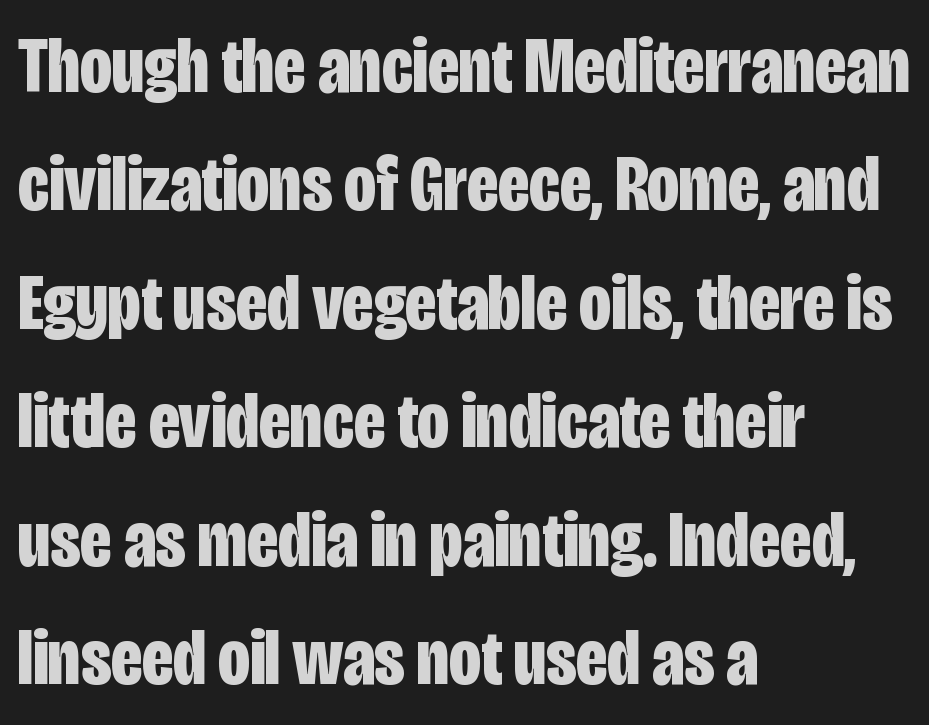
The image shows 79 px bold, condensed sans-serif type, upright; set left-aligned, normal line spacing (1.5x), normal letter spacing, not underlined; low stroke contrast and a large x-height.
